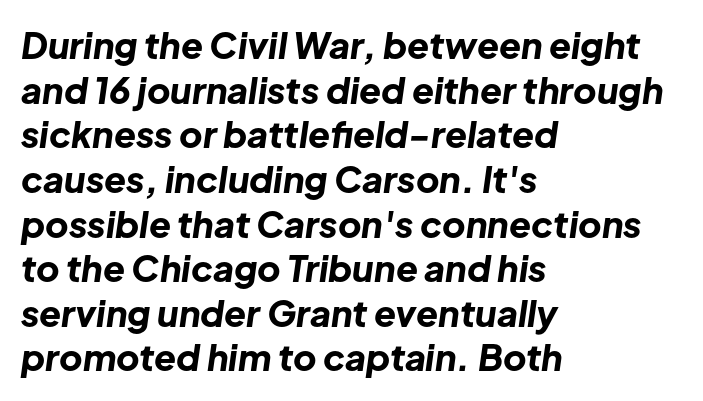
{"italic": "yes", "lean": "right", "slant_degrees": 8, "bold": "yes", "weight": "bold", "width": "normal", "stroke_contrast": "low", "x_height": "medium", "monospaced": "no", "underline": "no", "align": "left", "line_spacing_ratio": 1.24, "letter_spacing": "normal", "letter_spacing_em": 0.0, "glyph_px": 36}
